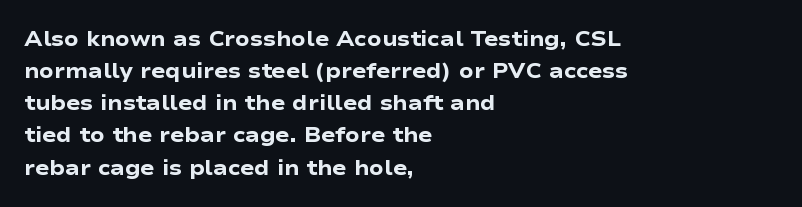
Tracking value appears to be zero — textbook default spacing. Is the type bold? Yes — the strokes are clearly thick and heavy. The block of text has a typical density, with ordinary space between rows. The rag falls on the right side of this text block. Words float on clear page, feet unadorned.
